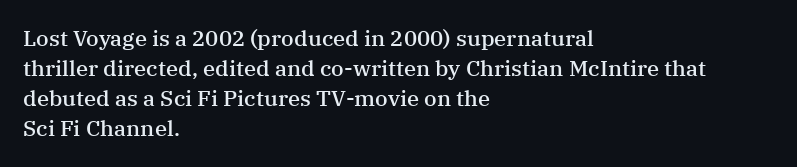
Q: Is the text bold? A: Semi-bold.
Q: Is the text italic (slanted)? A: No, it is upright.
Q: Is the text underlined? A: No.
Q: How is the paragraph aligned? A: Left-aligned.
Q: Is the spacing between letters normal or unusually wide? A: Normal.
Q: Is the spacing between lines tight, normal or loose? A: Normal.
